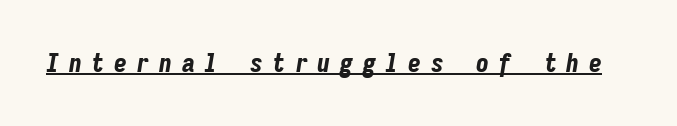
{"italic": "yes", "lean": "right", "slant_degrees": 9, "bold": "yes", "underline": "yes", "letter_spacing": "wide", "letter_spacing_em": 0.37, "glyph_px": 26}
